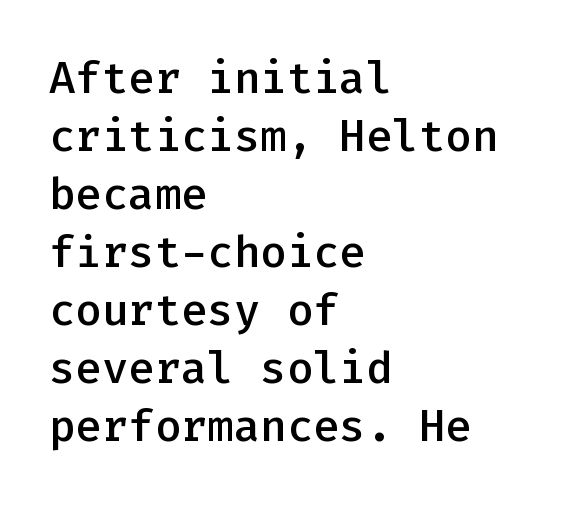
You can tell from the bare stems that sans-serif type was used. Letter spacing: default. The glyphs are unaccompanied by any horizontal stroke below them. A normal amount of white space separates one row of letters from the next. Quick note: not italic, upright. All the whitespace from short lines collects on the right.
